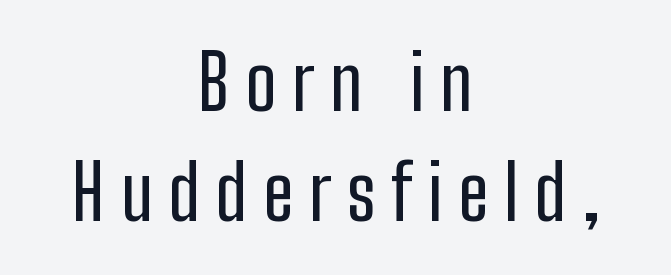
Q: Is the text italic (slanted)? A: No, it is upright.
Q: Is the typeface a serif or a sans-serif typeface? A: Sans-serif.
Q: Is the text underlined? A: No.
Q: How is the paragraph aligned? A: Centered.
Q: Is the spacing between letters normal or unusually wide? A: Unusually wide.
Q: Is the spacing between lines tight, normal or loose? A: Normal.
Q: Width (condensed, normal, or wide)? A: Condensed.
Q: Stroke contrast? A: Low.
Q: x-height? A: Medium.
Q: Monospaced? A: No.
